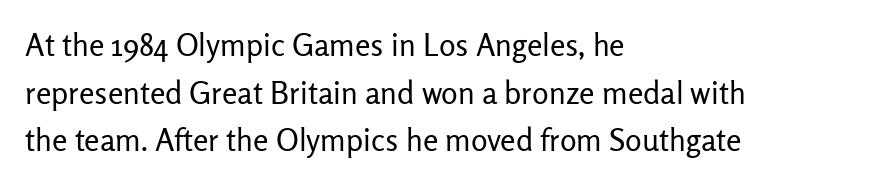
{"serif": "no", "italic": "no", "bold": "no", "weight": "regular", "width": "normal", "stroke_contrast": "low", "x_height": "medium", "monospaced": "no", "underline": "no", "align": "left", "line_spacing": "normal", "line_spacing_ratio": 1.54, "letter_spacing": "normal", "letter_spacing_em": 0.0, "glyph_px": 31}
